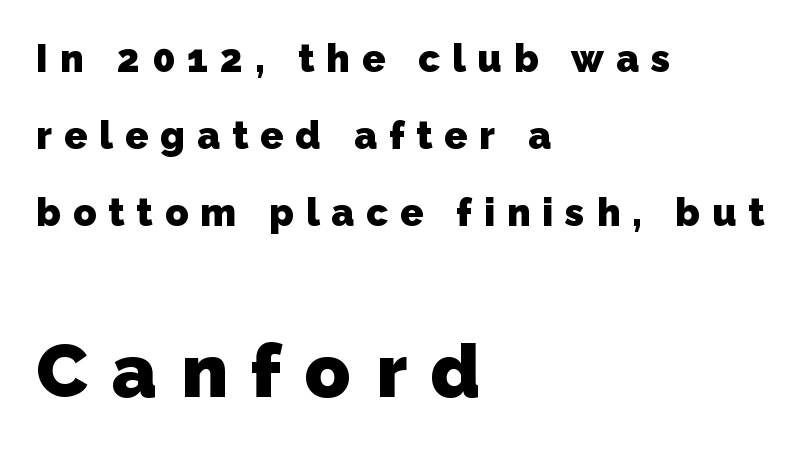
The image shows 75 px heavy sans-serif type; set left-aligned, loose line spacing (2.02x), unusually wide letter spacing (+0.32 em), not underlined; the second (bottom) block is 1.97x larger; low stroke contrast and a medium x-height.
